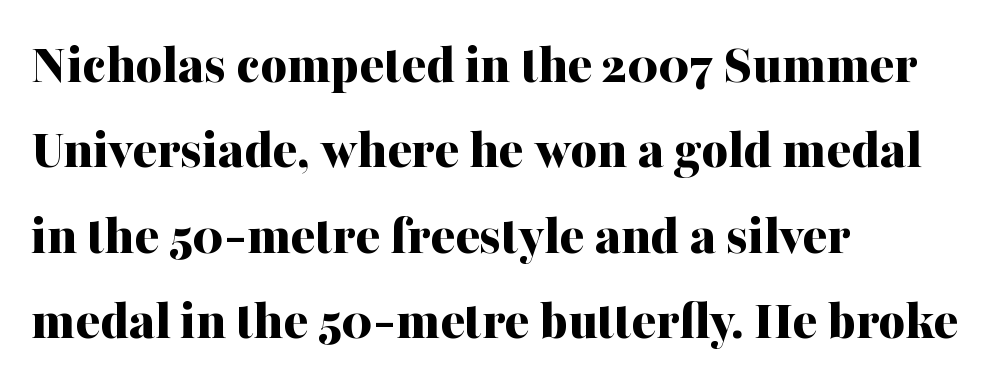
The image shows 57 px bold serif type, upright; set left-aligned, normal line spacing (1.5x), normal letter spacing, not underlined; medium stroke contrast and a medium x-height.
